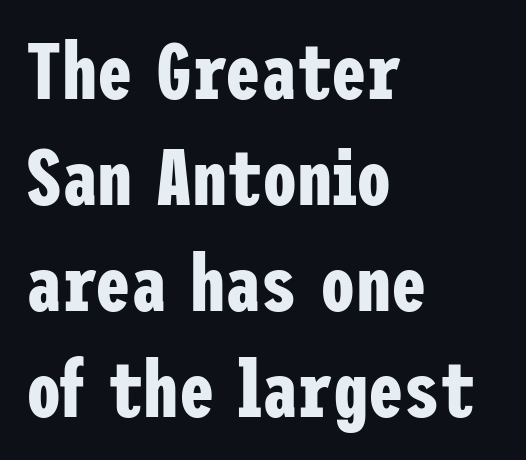
Clear beneath every line of the passage. Compared with typical paragraphs, the rows here are spaced about the same. How are the letters spaced? Ordinarily, with no added tracking. The font is running at its bold setting. Do the letters lean? They stand straight. Line starts are locked; line ends wander.
